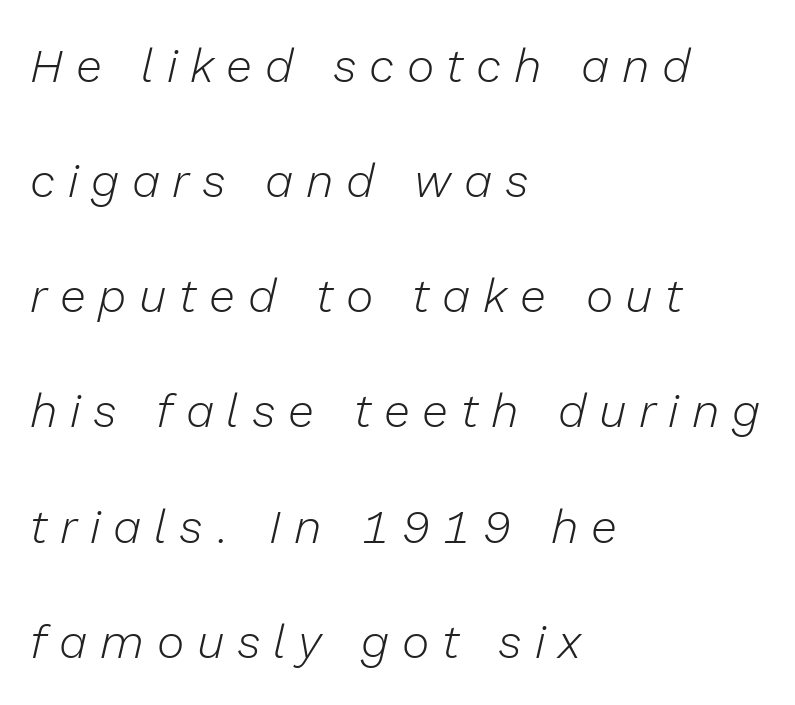
The image shows 47 px light type, italic (leaning right); set left-aligned, loose line spacing (2.45x), unusually wide letter spacing (+0.27 em), not underlined; low stroke contrast and a medium x-height.
